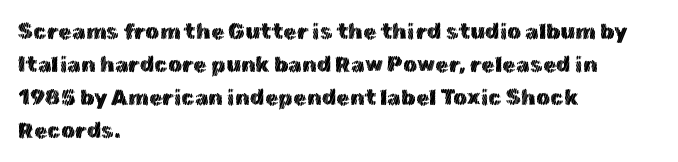
The image shows 22 px text type, upright; set left-aligned, normal line spacing (1.5x), normal letter spacing, not underlined.
